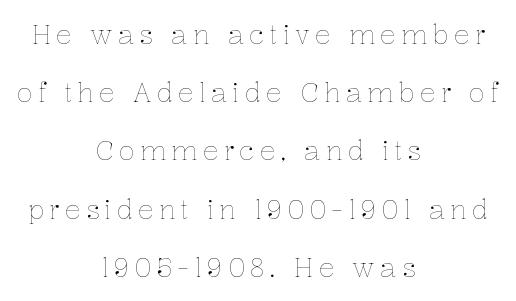
Q: Is the text bold? A: No.
Q: Is the text italic (slanted)? A: No, it is upright.
Q: Is the text underlined? A: No.
Q: How is the paragraph aligned? A: Centered.
Q: Is the spacing between letters normal or unusually wide? A: Unusually wide.
Q: Is the spacing between lines tight, normal or loose? A: Loose.
